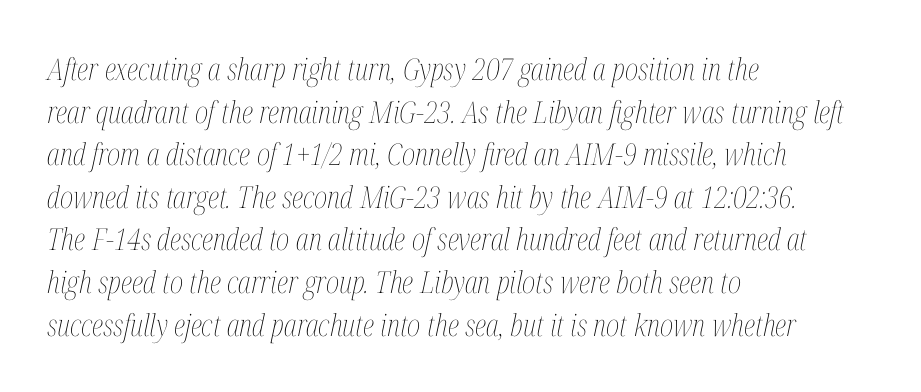
Looks like regular typesetting: each glyph gets only the width it needs. Inter-character spacing is left at the font's built-in metrics. Does the lettering tilt? It does — this is italic. This sample is left-justified, so line endings fall wherever the words run out. Underlining? Definitely not there. Regarding leading, the lines here are spaced in the standard way.
